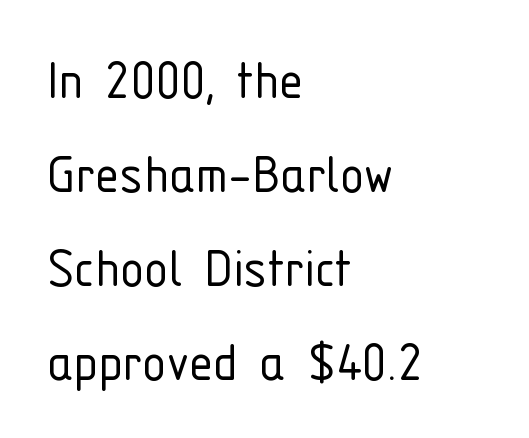
The image shows 61 px light, condensed sans-serif type, upright; set left-aligned, normal line spacing (1.54x), normal letter spacing, not underlined; low stroke contrast and a medium x-height.
